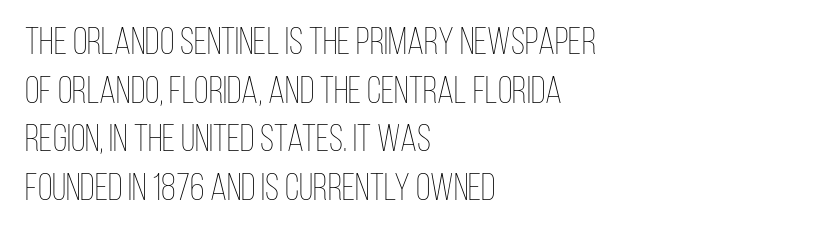
The image shows 38 px thin, condensed type, upright; set left-aligned, normal line spacing (1.28x), normal letter spacing, not underlined; low stroke contrast and a large x-height.
